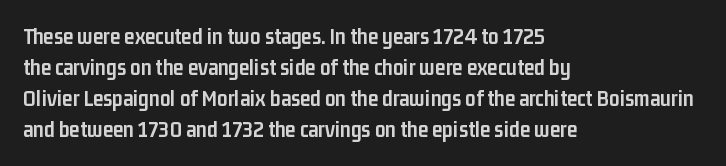
Caption: bold face, heavy strokes. Compared with typical body copy, the letter spacing here is the same. Line starts are locked; line ends wander. The axis of the letterforms is exactly vertical.
